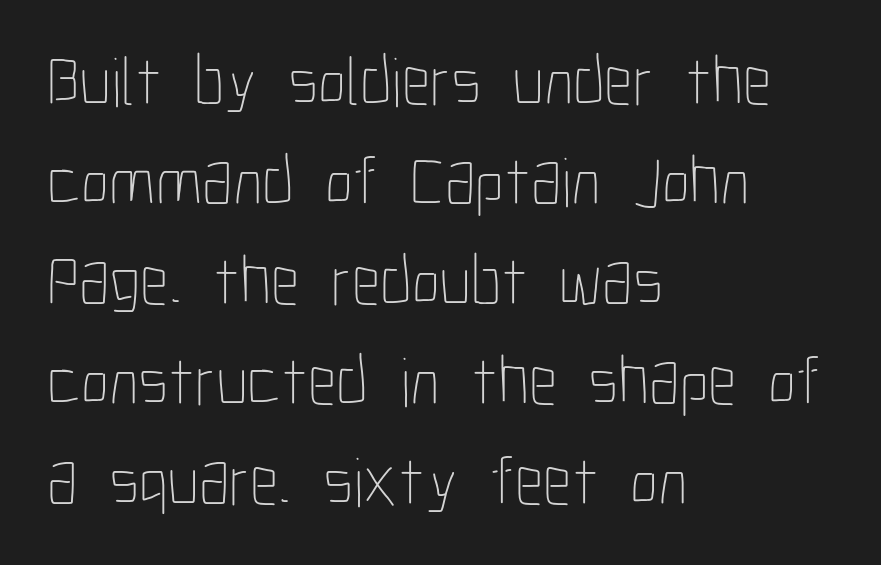
Q: Is the text bold? A: No.
Q: Is the text italic (slanted)? A: No, it is upright.
Q: Is the text underlined? A: No.
Q: How is the paragraph aligned? A: Left-aligned.
Q: Is the spacing between letters normal or unusually wide? A: Normal.
Q: Is the spacing between lines tight, normal or loose? A: Normal.
Q: Width (condensed, normal, or wide)? A: Condensed.
Q: Stroke contrast? A: Low.
Q: x-height? A: Medium.
Q: Monospaced? A: No.
